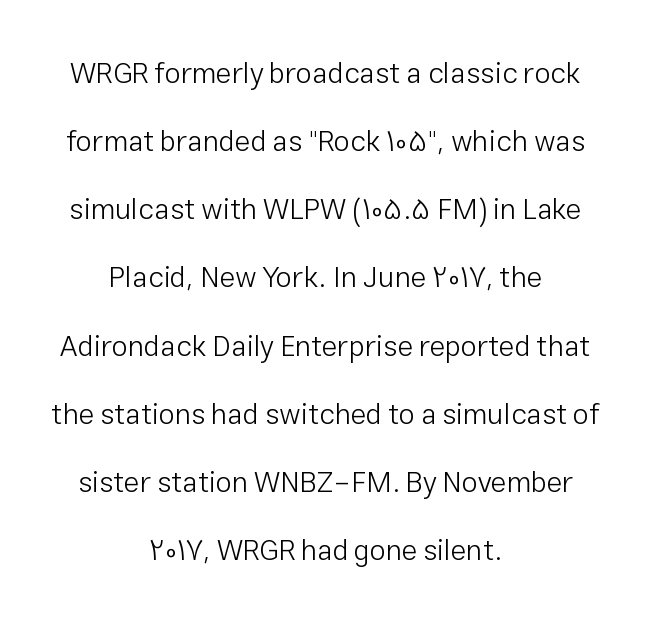
{"serif": "no", "italic": "no", "bold": "no", "weight": "light", "width": "normal", "stroke_contrast": "low", "x_height": "medium", "monospaced": "no", "underline": "no", "align": "center", "line_spacing": "loose", "line_spacing_ratio": 2.35, "letter_spacing": "normal", "letter_spacing_em": 0.0, "glyph_px": 29}
